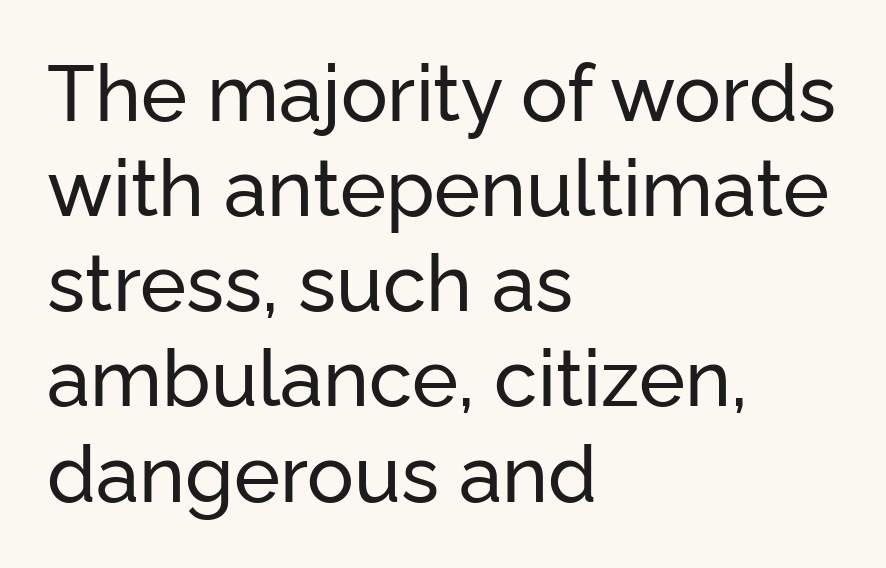
A student would call this left alignment; a typographer would say flush left, rag right. Short note: letters normally spaced. The passage shown is typed in a proportional face where columns would drift. In terms of posture, this sample is upright. Plain, unruled lines of type.
